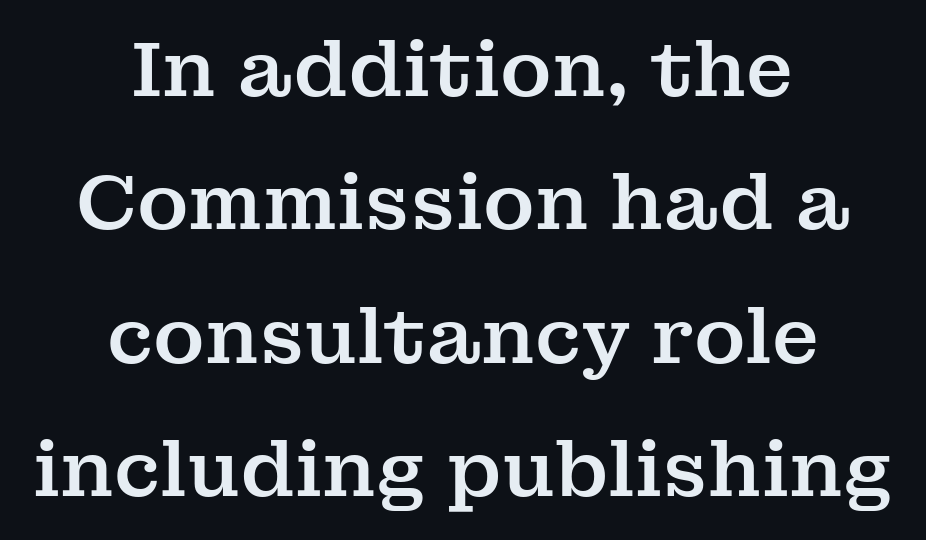
The image shows 78 px serif type, upright; set centered, line spacing 1.71x, normal letter spacing, not underlined; medium stroke contrast and a medium x-height.
